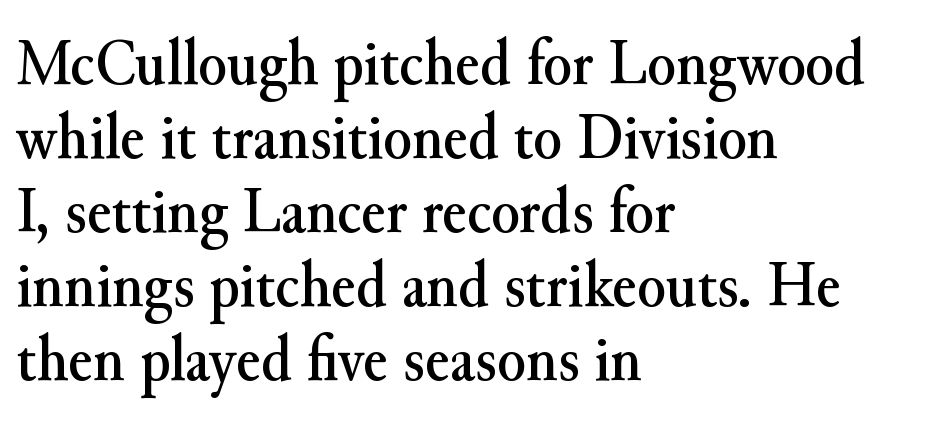
The image shows 66 px serif type, upright; set left-aligned, tight line spacing (1.12x), normal letter spacing, not underlined; medium stroke contrast and a small x-height.
